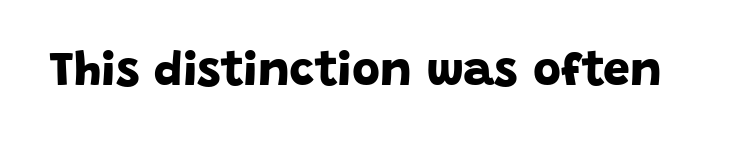
{"serif": "no", "bold": "yes", "weight": "bold", "width": "normal", "stroke_contrast": "low", "x_height": "large", "monospaced": "no", "underline": "no", "letter_spacing": "normal", "letter_spacing_em": 0.0, "glyph_px": 48}
